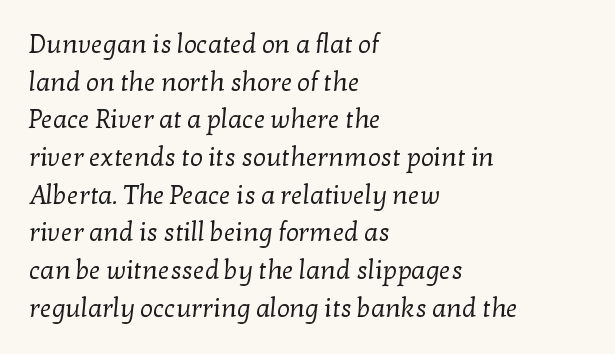
{"bold": "no", "underline": "no", "align": "left", "line_spacing": "normal", "line_spacing_ratio": 1.45, "letter_spacing": "normal", "letter_spacing_em": 0.0, "glyph_px": 26}
